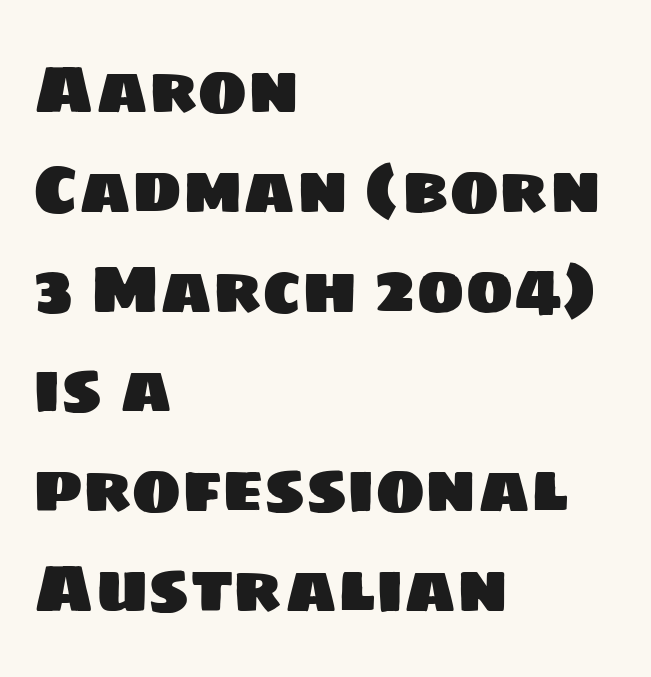
{"serif": "no", "width": "normal", "stroke_contrast": "low", "x_height": "large", "monospaced": "no", "underline": "no", "align": "left", "line_spacing": "normal", "line_spacing_ratio": 1.49, "letter_spacing": "normal", "letter_spacing_em": 0.0, "glyph_px": 67}
